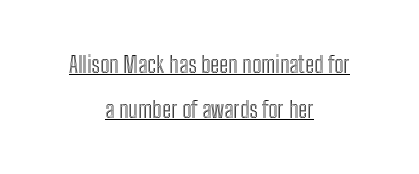
Q: Is the text italic (slanted)? A: No, it is upright.
Q: Is the text underlined? A: Yes.
Q: How is the paragraph aligned? A: Centered.
Q: Is the spacing between letters normal or unusually wide? A: Normal.
Q: Is the spacing between lines tight, normal or loose? A: Loose.
